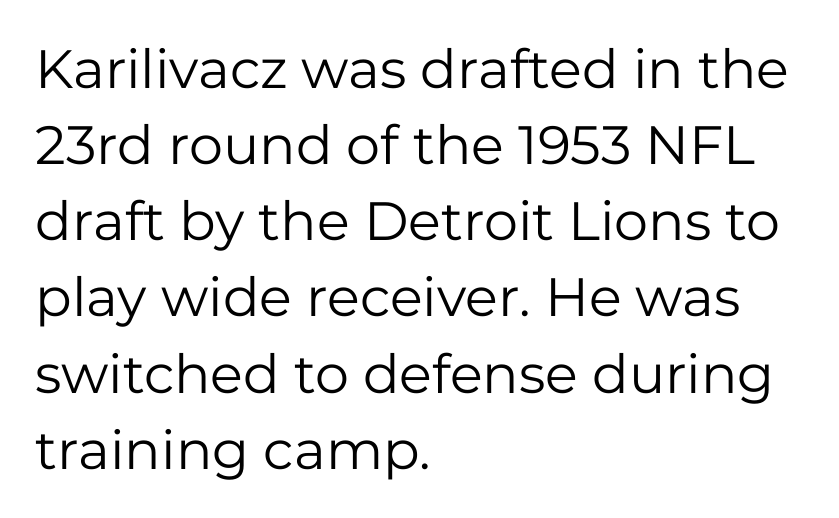
Q: Is the text bold? A: No.
Q: Is the text italic (slanted)? A: No, it is upright.
Q: Is the typeface a serif or a sans-serif typeface? A: Sans-serif.
Q: Is the text underlined? A: No.
Q: How is the paragraph aligned? A: Left-aligned.
Q: Is the spacing between letters normal or unusually wide? A: Normal.
Q: Is the spacing between lines tight, normal or loose? A: Normal.
Q: Width (condensed, normal, or wide)? A: Normal.
Q: Stroke contrast? A: Low.
Q: x-height? A: Medium.
Q: Monospaced? A: No.
